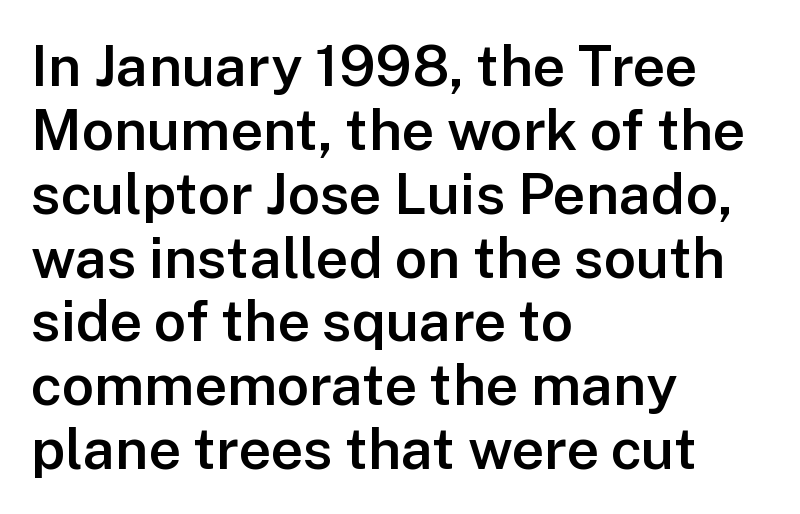
The image shows 57 px semibold sans-serif type, upright; set left-aligned, tight line spacing (1.12x), normal letter spacing, not underlined; low stroke contrast and a medium x-height.
